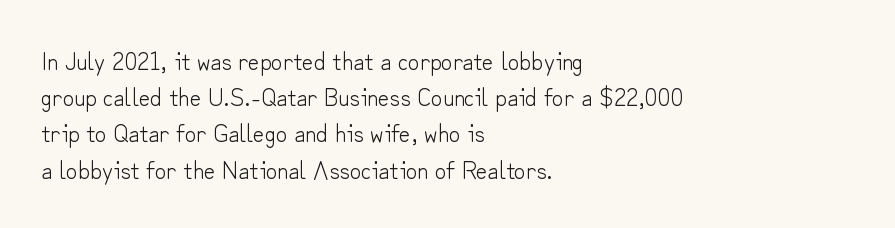
The cut favours lightness, reaching ordinary text weight at its darkest. Left-aligned paragraph, ragged on the right. There is no visible air inserted between adjacent glyphs. Has an underline been added? It has not. Upright lettering throughout. Leading matches the norm, producing a regular column.
